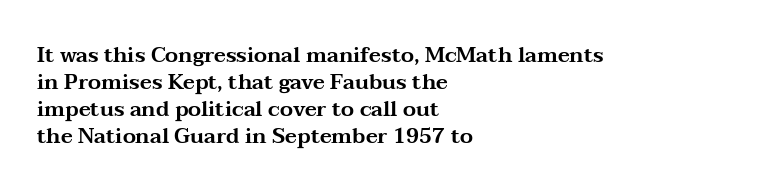
The letters stand straight up with perfectly vertical stems. Tracking here is standard; glyphs follow each other at the usual distance. Whoever set this chose a conventional vertical rhythm. The paragraph has a hard left edge and a soft right edge. Has an underline been added? It has not.
